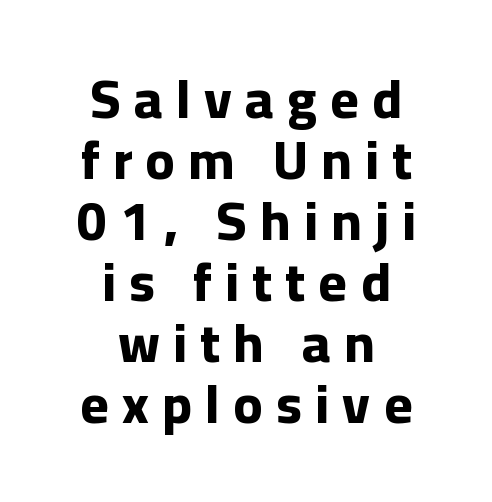
{"serif": "no", "italic": "no", "bold": "yes", "weight": "bold", "width": "normal", "stroke_contrast": "low", "x_height": "medium", "monospaced": "no", "underline": "no", "align": "center", "line_spacing": "tight", "line_spacing_ratio": 1.13, "letter_spacing": "wide", "letter_spacing_em": 0.25, "glyph_px": 54}
